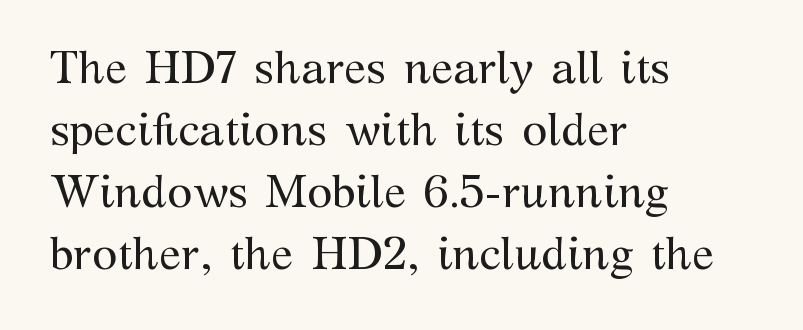
Caption: face not bold, strokes unweighted. Every row of glyphs begins at an identical x-position on the left. Is there any slant? The stems are plumb. Note the varied advance widths — an 'i' is clearly narrower than an 'm'.
